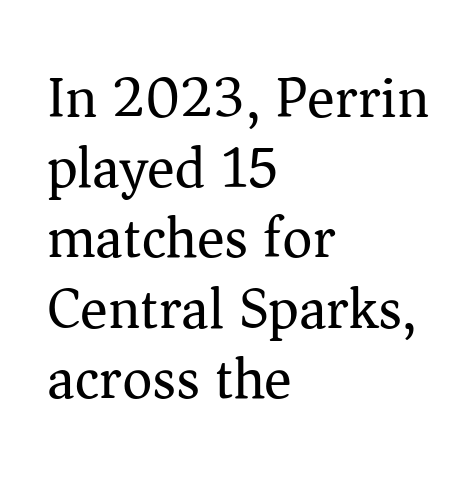
Q: Is the text bold? A: No.
Q: Is the text italic (slanted)? A: No, it is upright.
Q: Is the typeface a serif or a sans-serif typeface? A: Serif.
Q: Is the text underlined? A: No.
Q: How is the paragraph aligned? A: Left-aligned.
Q: Is the spacing between letters normal or unusually wide? A: Normal.
Q: Width (condensed, normal, or wide)? A: Normal.
Q: Stroke contrast? A: Medium.
Q: x-height? A: Medium.
Q: Monospaced? A: No.
